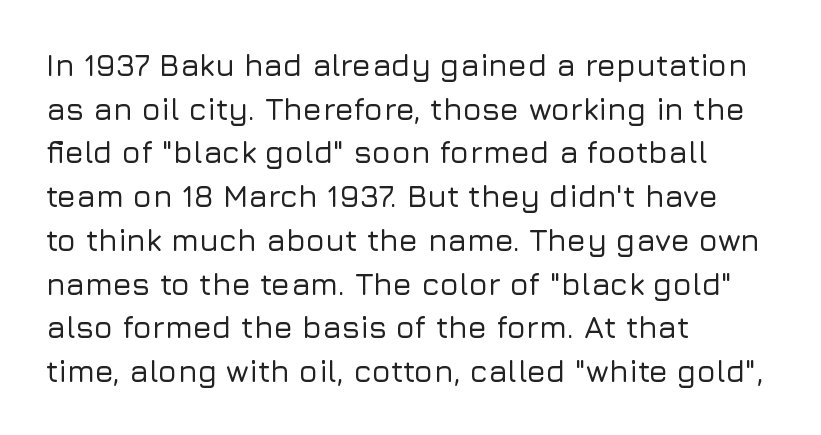
{"serif": "no", "italic": "no", "width": "normal", "stroke_contrast": "low", "x_height": "medium", "monospaced": "no", "underline": "no", "align": "left", "line_spacing": "normal", "line_spacing_ratio": 1.41, "letter_spacing": "normal", "letter_spacing_em": 0.0, "glyph_px": 31}
